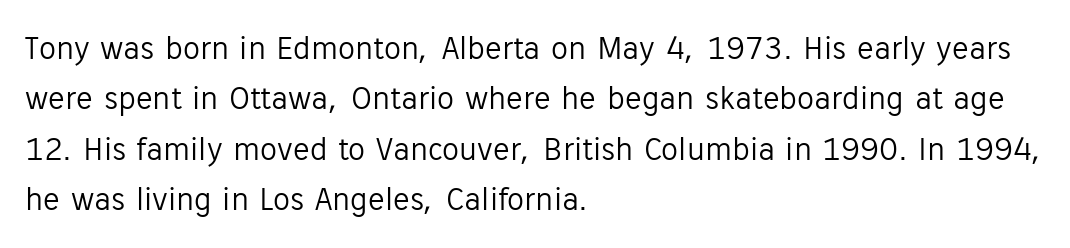
{"serif": "no", "italic": "no", "bold": "no", "weight": "light", "width": "normal", "stroke_contrast": "low", "x_height": "medium", "monospaced": "no", "underline": "no", "align": "left", "line_spacing": "normal", "line_spacing_ratio": 1.48, "letter_spacing": "normal", "letter_spacing_em": 0.0, "glyph_px": 34}
